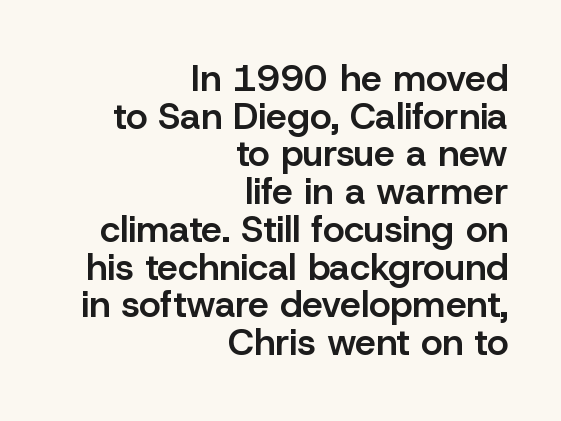
Are there feet on the stems? There aren't — it's a sans. If you measured baseline to baseline, you'd find a short distance. All the whitespace from short lines collects on the left. Posture: upright roman. Here the designer chose a conventional face with non-uniform glyph widths. How heavy is the stroke? Medium-heavy — a semibold, shy of bold.
